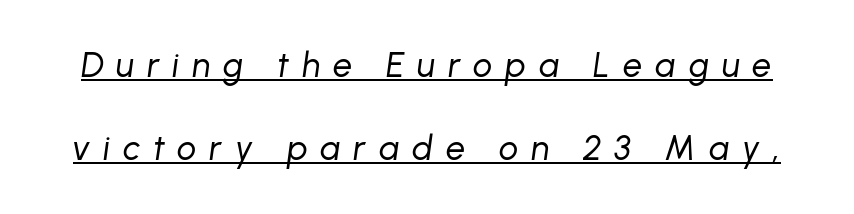
Q: Is the text bold? A: No.
Q: Is the text italic (slanted)? A: Yes, it leans right by about 8 degrees.
Q: Is the text underlined? A: Yes.
Q: Is the spacing between letters normal or unusually wide? A: Unusually wide.
Q: Is the spacing between lines tight, normal or loose? A: Loose.
Q: Width (condensed, normal, or wide)? A: Normal.
Q: Stroke contrast? A: Low.
Q: x-height? A: Medium.
Q: Monospaced? A: No.
